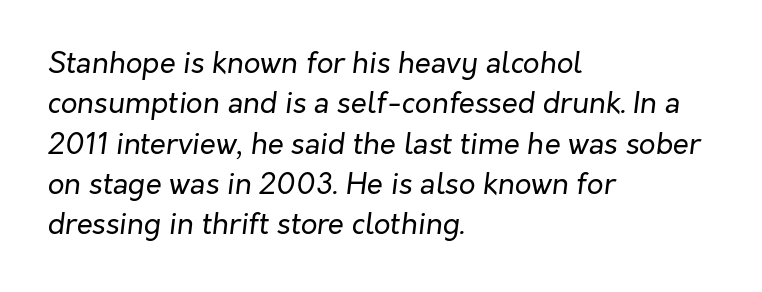
Left-aligned paragraph, ragged on the right. The string is rendered with underlining switched off. In terms of posture, this sample is oblique. Letter spacing: default.
